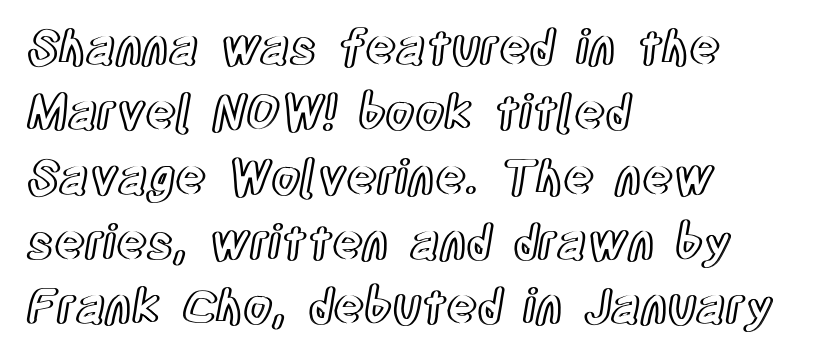
{"width": "condensed", "x_height": "large", "monospaced": "no", "underline": "no", "align": "left", "line_spacing": "normal", "line_spacing_ratio": 1.38, "letter_spacing": "normal", "letter_spacing_em": 0.0, "glyph_px": 47}
